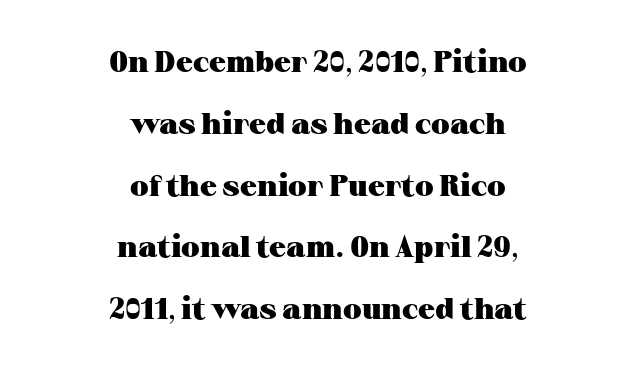
The image shows 30 px heavy, wide serif type, upright; set centered, loose line spacing (2.06x), normal letter spacing, not underlined; medium stroke contrast and a medium x-height.
